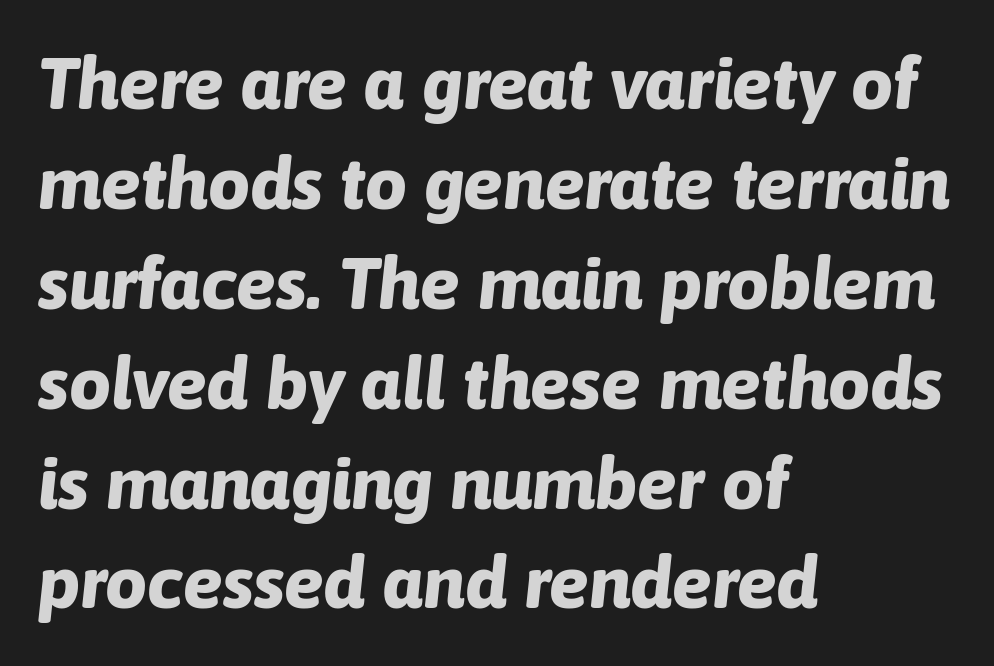
The image shows 74 px bold type, italic (leaning right); set left-aligned, normal line spacing (1.35x), normal letter spacing, not underlined; low stroke contrast and a medium x-height.
